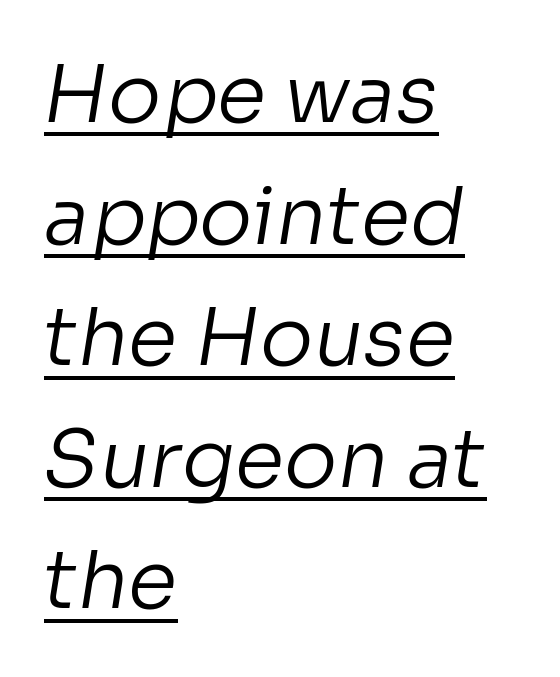
The image shows 80 px regular-weight sans-serif type; set left-aligned, normal line spacing (1.52x), normal letter spacing, underlined; low stroke contrast and a medium x-height.
